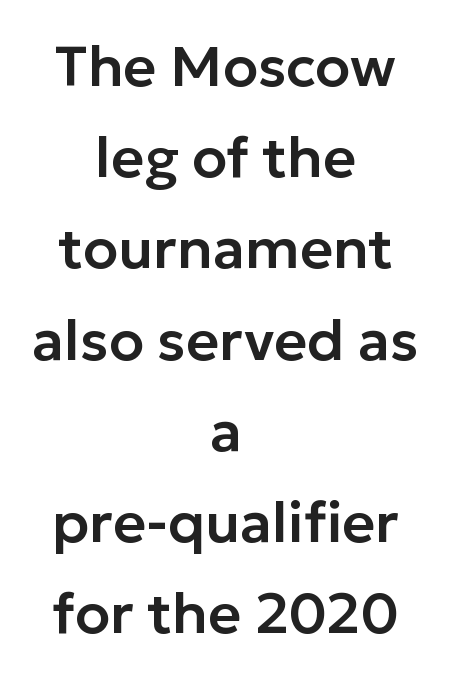
{"serif": "no", "italic": "no", "width": "normal", "stroke_contrast": "low", "x_height": "medium", "monospaced": "no", "underline": "no", "align": "center", "line_spacing": "normal", "line_spacing_ratio": 1.6, "letter_spacing": "normal", "letter_spacing_em": 0.0, "glyph_px": 57}
